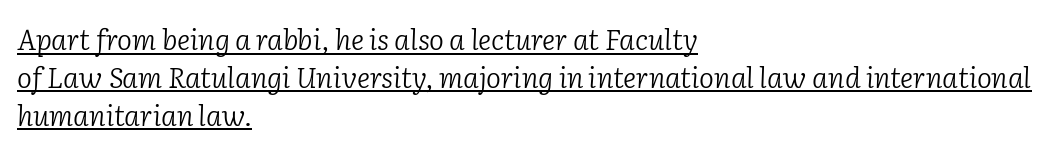
The image shows 28 px light serif type, italic (leaning right); set left-aligned, normal line spacing (1.35x), normal letter spacing, underlined; low stroke contrast and a medium x-height.
